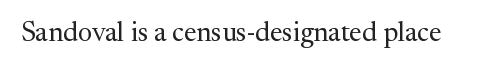
Has an underline been added? It has not. The type is set solid horizontally, with unmodified tracking. The characters are drawn with everyday or finer stroke widths. Every character sits straight up, as roman type does.
